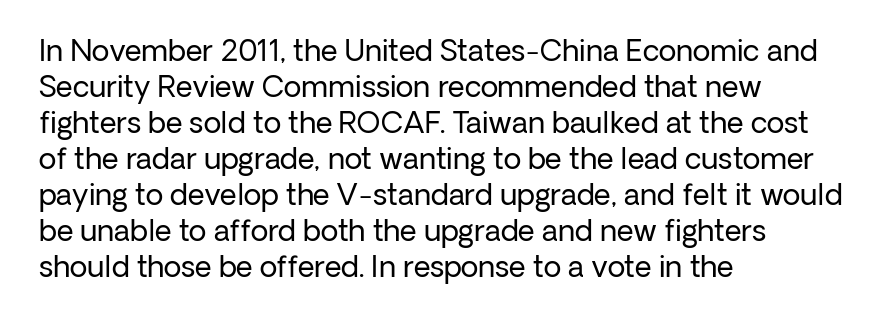
Q: Is the text bold? A: No.
Q: Is the text italic (slanted)? A: No, it is upright.
Q: Is the typeface a serif or a sans-serif typeface? A: Sans-serif.
Q: Is the text underlined? A: No.
Q: How is the paragraph aligned? A: Left-aligned.
Q: Is the spacing between letters normal or unusually wide? A: Normal.
Q: Width (condensed, normal, or wide)? A: Normal.
Q: Stroke contrast? A: Low.
Q: x-height? A: Medium.
Q: Monospaced? A: No.
